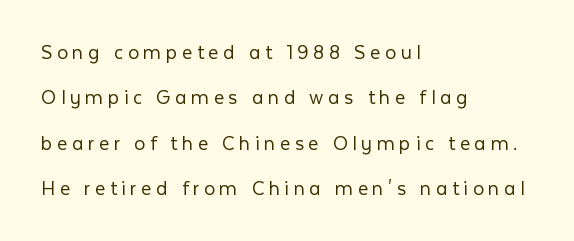
The image shows 22 px text type, upright; set left-aligned, loose line spacing (2.06x), unusually wide letter spacing (+0.21 em), not underlined.
